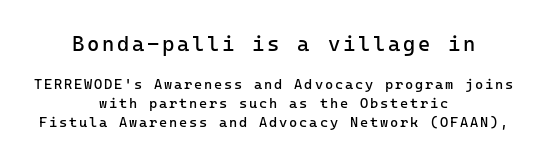
{"italic": "no", "bold": "no", "underline": "no", "align": "center", "line_spacing": "normal", "line_spacing_ratio": 1.35, "larger_block": "first", "size_ratio": 1.5, "glyph_px": 21}
